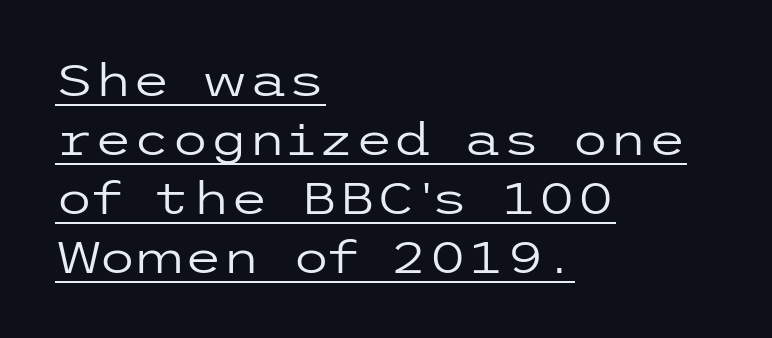
{"serif": "no", "italic": "no", "bold": "no", "weight": "regular", "width": "wide", "stroke_contrast": "low", "x_height": "medium", "underline": "yes", "align": "left", "line_spacing": "normal", "line_spacing_ratio": 1.34, "letter_spacing": "normal", "letter_spacing_em": 0.0, "glyph_px": 44}
